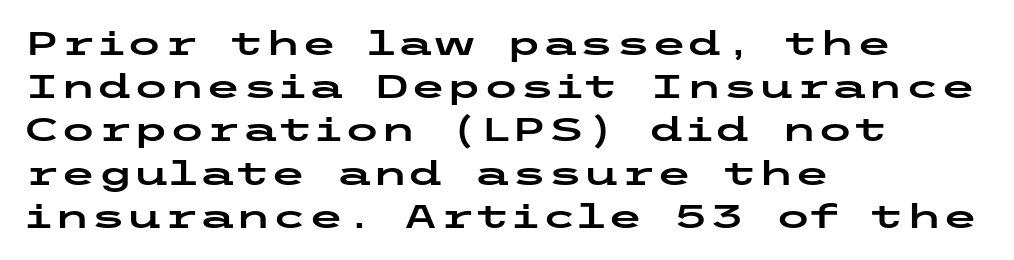
This is sans-serif lettering, the kind often seen on screens and signage. Spacing between characters is what you'd get straight out of the box. Is the block centered? No — it sits flush against the left margin. The specimen omits any rule beneath the text block's lines.
